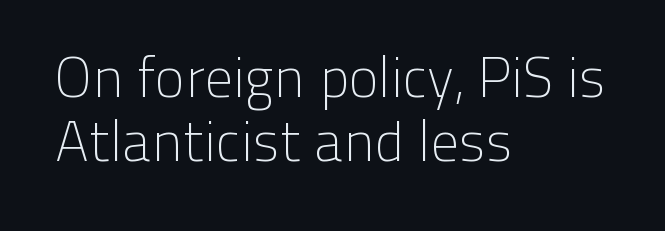
These lines were composed using upright roman letters. Character widths vary here, with narrow letters taking less room than wide ones. Honestly, the rows look squashed on top of each other. Clear beneath every line of the passage. Here the glyphs are tracked normally, forming tight word shapes.
